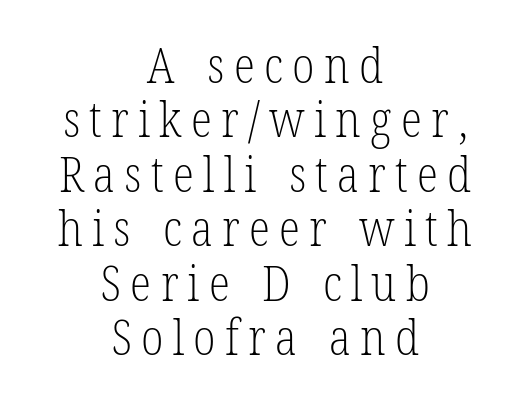
No heavy texture on the line: the type isn't bold. Does the type have serifs? Yes, each stem ends in a small foot. Italic: no, the glyphs are upright roman. Decoration check: the copy has no underline. Where is the straight margin? There isn't one; the lines are centered. Tightly led — the rows are bunched.
